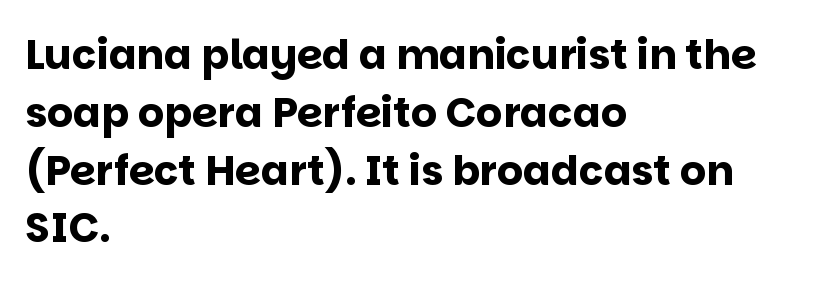
The image shows 41 px bold sans-serif type, upright; set left-aligned, normal line spacing (1.41x), normal letter spacing, not underlined; low stroke contrast and a large x-height.
